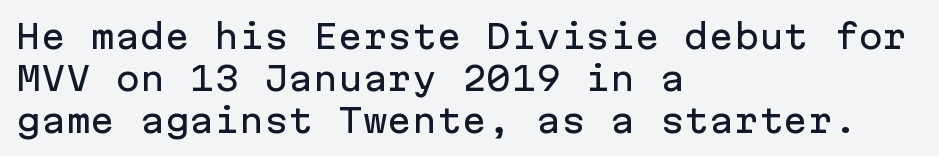
The image shows 33 px sans-serif type, upright, monospaced; set left-aligned, normal line spacing (1.27x), normal letter spacing, not underlined; low stroke contrast and a medium x-height.
